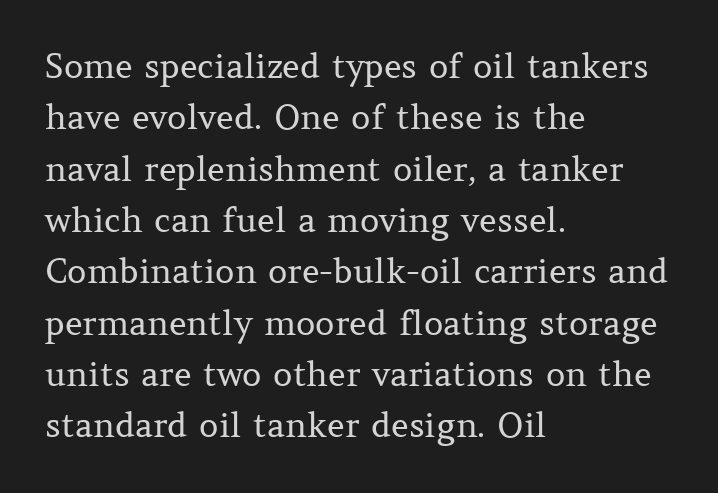
The passage shown is typeset with a serif family. Which margin do the lines hug? The left one — the right edge is uneven. Leading matches the norm, producing a regular column. Descenders hang freely into open space.
